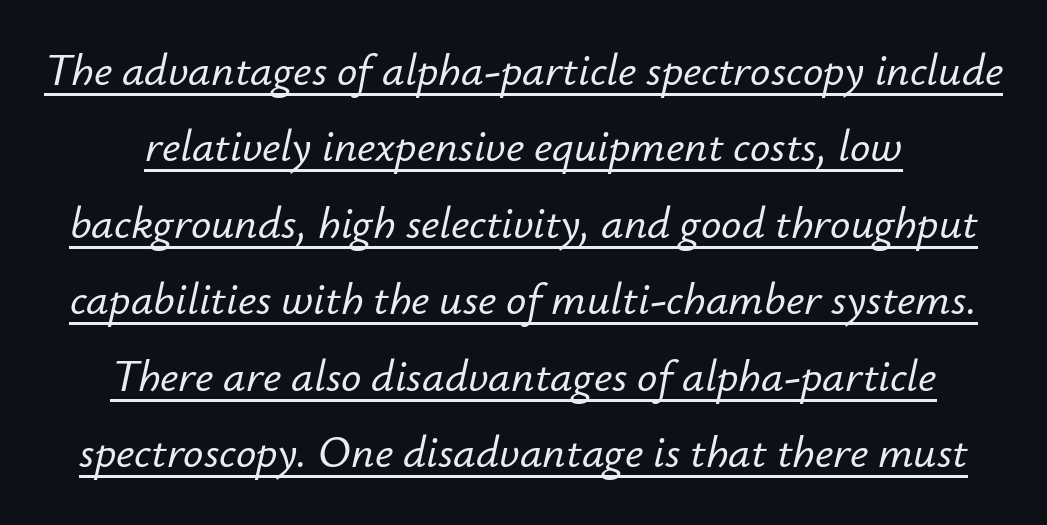
{"italic": "yes", "lean": "right", "slant_degrees": 12, "width": "normal", "stroke_contrast": "low", "x_height": "small", "monospaced": "no", "underline": "yes", "line_spacing": "normal", "line_spacing_ratio": 1.7, "letter_spacing": "normal", "letter_spacing_em": 0.0, "glyph_px": 45}
